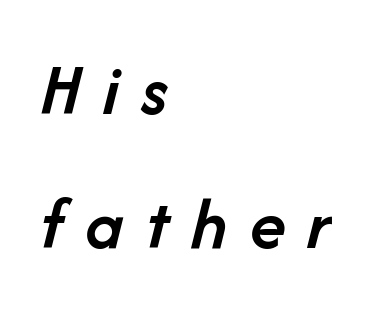
{"italic": "yes", "lean": "right", "slant_degrees": 14, "bold": "semi", "weight": "semibold", "width": "normal", "stroke_contrast": "low", "x_height": "medium", "monospaced": "no", "underline": "no", "align": "left", "line_spacing_ratio": 1.81, "letter_spacing": "wide", "letter_spacing_em": 0.3, "glyph_px": 74}
